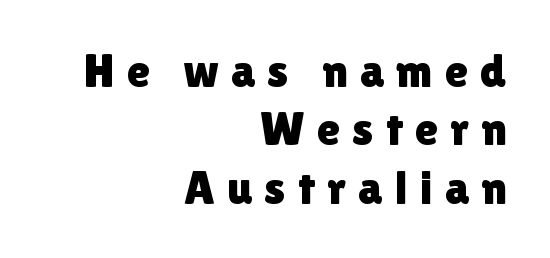
{"serif": "no", "italic": "no", "width": "normal", "x_height": "medium", "monospaced": "no", "underline": "no", "align": "right", "line_spacing_ratio": 1.24, "letter_spacing": "wide", "letter_spacing_em": 0.26, "glyph_px": 47}
